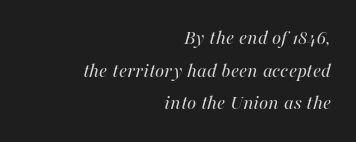
On a weight scale, this lands at 450 or below. Normally led — the rows are evenly, conventionally spaced. Check the space under the baseline: it is left empty. Characters follow at the spacing the type designer built in. Line endings align vertically; line beginnings do not. This sample uses an oblique cut, with every glyph tilted off the vertical.
